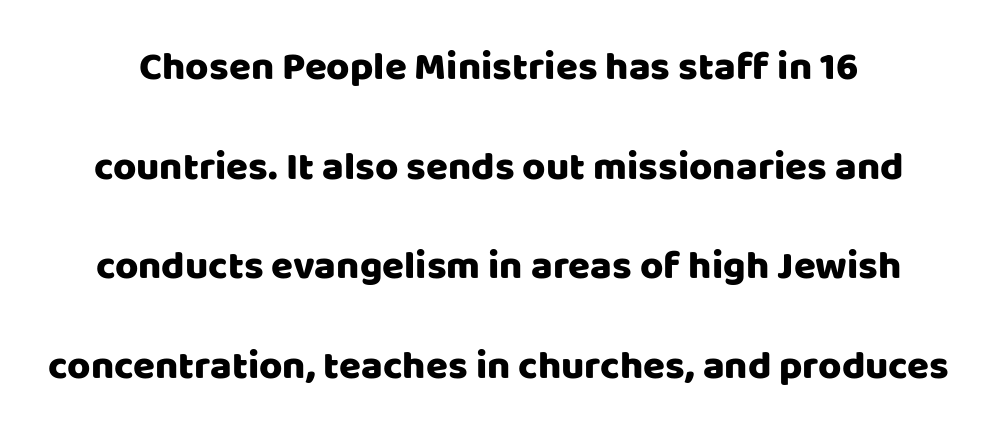
Underlining? Definitely not there. Typographically, this falls in the sans-serif category. A great deal of white space separates one row of letters from the next. This is roman type, the default non-slanted kind. Proportional: the letters do not fall into vertical columns.
